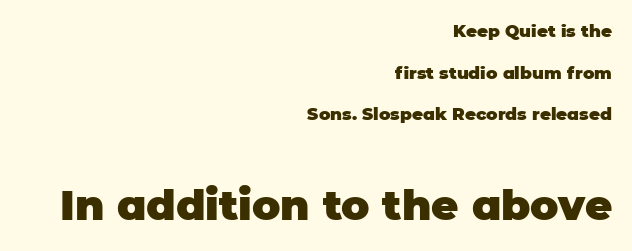
The type family on display is of the sans-serif kind. Reading down the column, the eye jumps a long way to each next line. Is the letter spacing exaggerated? No — it looks like the ordinary default. Note the varied advance widths — an 'i' is clearly narrower than an 'm'. Every stem runs plumb, perpendicular to the baseline.
